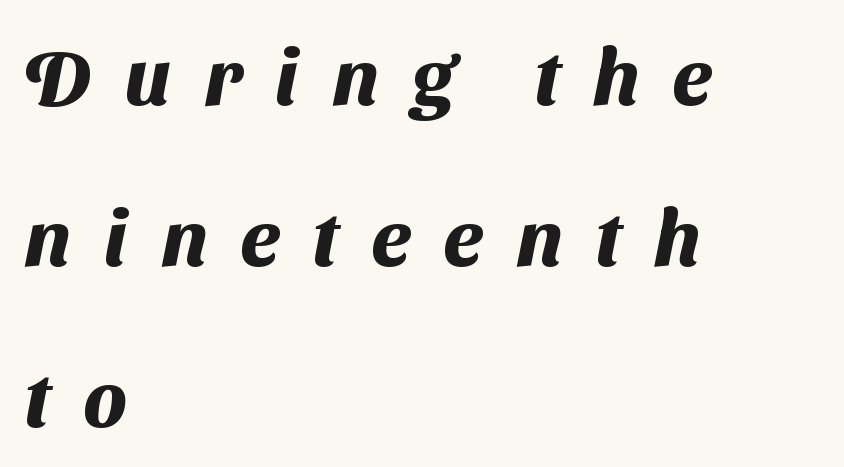
Q: Is the text bold? A: Yes.
Q: Is the typeface a serif or a sans-serif typeface? A: Sans-serif.
Q: Is the text underlined? A: No.
Q: How is the paragraph aligned? A: Left-aligned.
Q: Is the spacing between letters normal or unusually wide? A: Unusually wide.
Q: Is the spacing between lines tight, normal or loose? A: Loose.
Q: Width (condensed, normal, or wide)? A: Normal.
Q: Stroke contrast? A: Medium.
Q: x-height? A: Medium.
Q: Monospaced? A: No.
